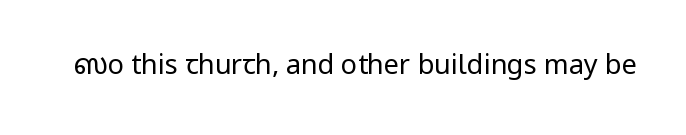
{"italic": "no", "bold": "no", "underline": "no", "letter_spacing": "normal", "letter_spacing_em": 0.0, "glyph_px": 27}
